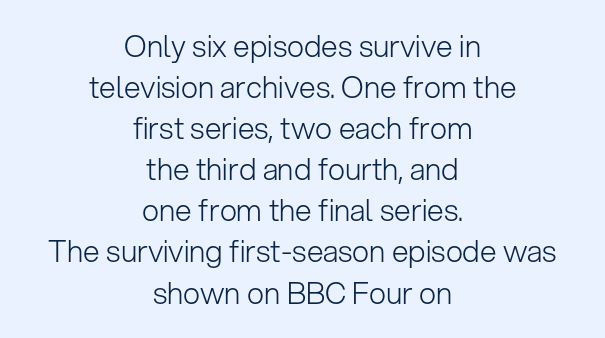
Q: Is the text bold? A: No.
Q: Is the text italic (slanted)? A: No, it is upright.
Q: Is the typeface a serif or a sans-serif typeface? A: Sans-serif.
Q: Is the text underlined? A: No.
Q: How is the paragraph aligned? A: Centered.
Q: Is the spacing between letters normal or unusually wide? A: Normal.
Q: Is the spacing between lines tight, normal or loose? A: Normal.
Q: Width (condensed, normal, or wide)? A: Normal.
Q: Stroke contrast? A: Low.
Q: x-height? A: Medium.
Q: Monospaced? A: No.
